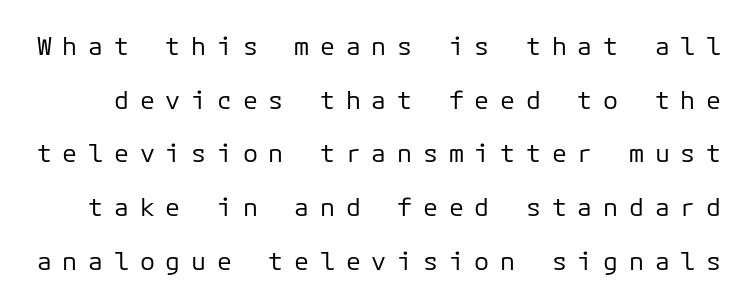
{"italic": "no", "bold": "no", "underline": "no", "line_spacing": "loose", "line_spacing_ratio": 2.15, "letter_spacing": "wide", "letter_spacing_em": 0.43, "glyph_px": 25}
